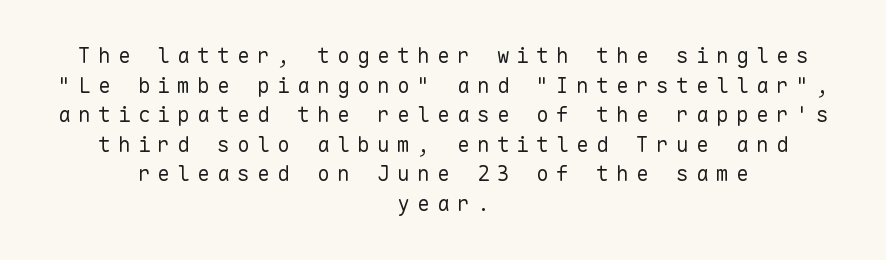
Stroke mass is kept to a normal reading level or below. Each line is balanced around a shared central axis. Observe the wide spacing: letters keep a clear distance from each other. Compared with typical paragraphs, the rows here are spaced about the same.
